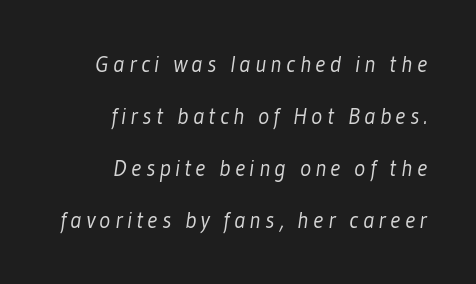
The specimen omits any rule beneath the text block's lines. Quick note: interline space is abundant. The face looks like a standard text weight, possibly lighter. The typesetter chose a ragged-left arrangement here.
